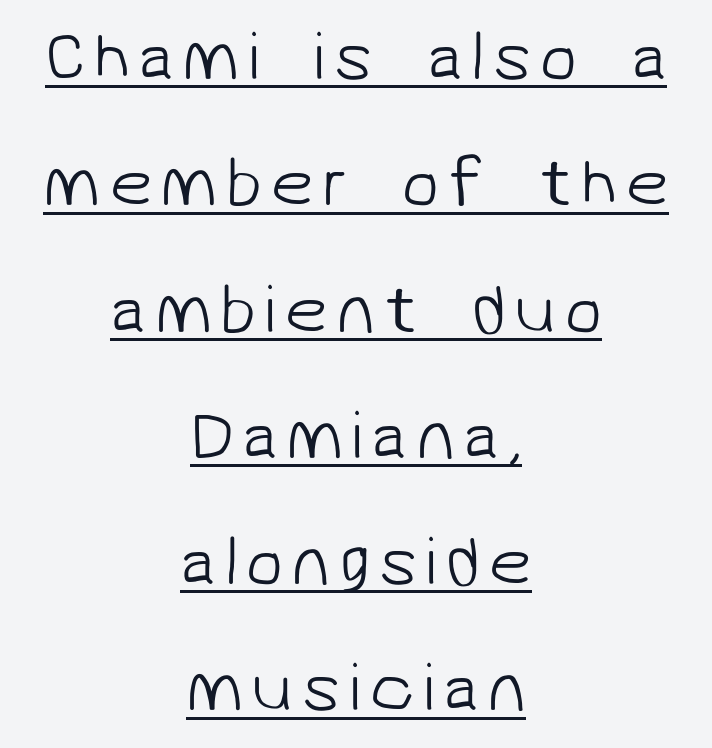
The image shows 69 px light sans-serif type; set centered, line spacing 1.83x, underlined; low stroke contrast and a medium x-height.
